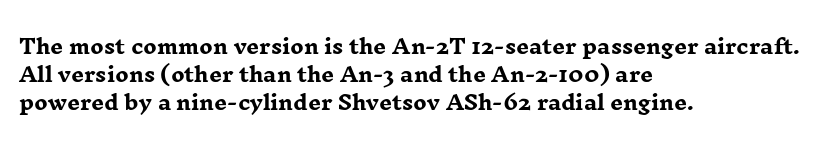
{"italic": "no", "bold": "yes", "underline": "no", "align": "left", "line_spacing": "normal", "line_spacing_ratio": 1.41, "letter_spacing": "normal", "letter_spacing_em": 0.0, "glyph_px": 20}
